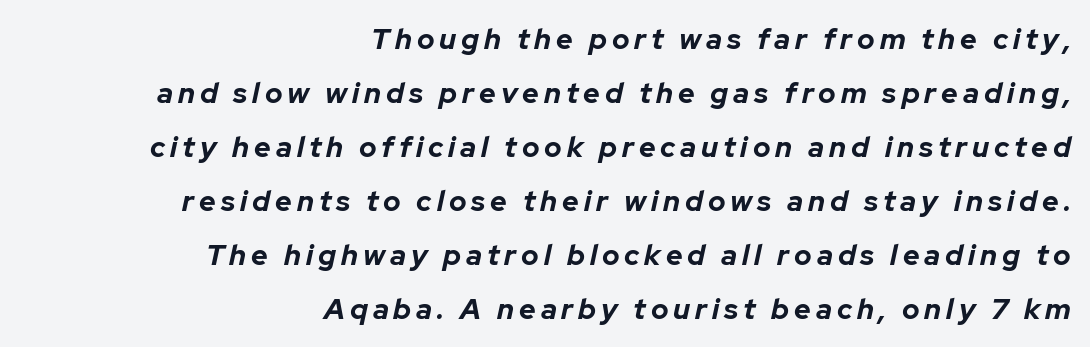
Q: Is the text bold? A: Yes.
Q: Is the text italic (slanted)? A: Yes, it leans right by about 12 degrees.
Q: Is the text underlined? A: No.
Q: How is the paragraph aligned? A: Right-aligned.
Q: Width (condensed, normal, or wide)? A: Normal.
Q: Stroke contrast? A: Low.
Q: x-height? A: Medium.
Q: Monospaced? A: No.
